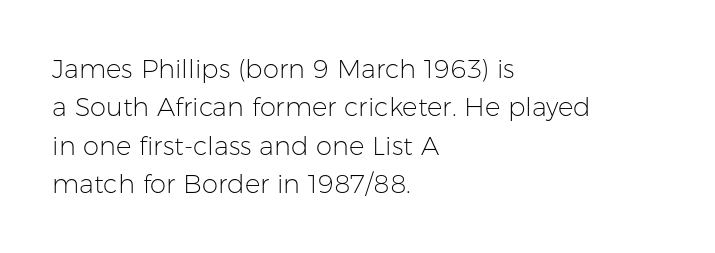
Leftover space on each line is placed entirely after the last word. The font sits on the lighter half of the weight spectrum, regular included. Here the glyphs are tracked normally, forming tight word shapes. Evenly set lines give the paragraph a standard silhouette. The area under the type is left untouched. The letters stand upright; this is a roman face.
